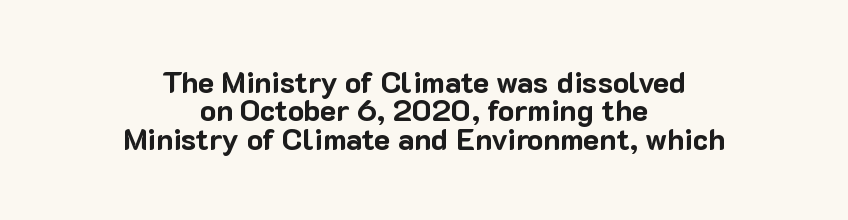
Q: Is the text bold? A: Yes.
Q: Is the text italic (slanted)? A: No, it is upright.
Q: Is the typeface a serif or a sans-serif typeface? A: Sans-serif.
Q: Is the text underlined? A: No.
Q: How is the paragraph aligned? A: Centered.
Q: Is the spacing between letters normal or unusually wide? A: Normal.
Q: Is the spacing between lines tight, normal or loose? A: Tight.
Q: Width (condensed, normal, or wide)? A: Normal.
Q: Stroke contrast? A: Low.
Q: x-height? A: Medium.
Q: Monospaced? A: No.
